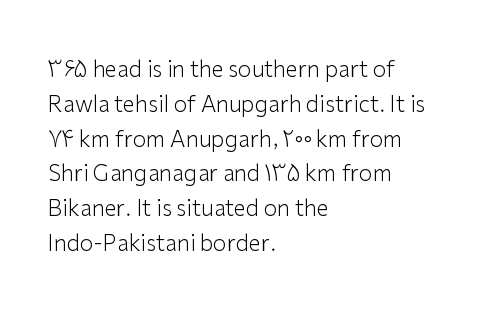
{"italic": "no", "bold": "no", "underline": "no", "align": "left", "line_spacing": "normal", "line_spacing_ratio": 1.58, "letter_spacing": "normal", "letter_spacing_em": 0.0, "glyph_px": 22}
